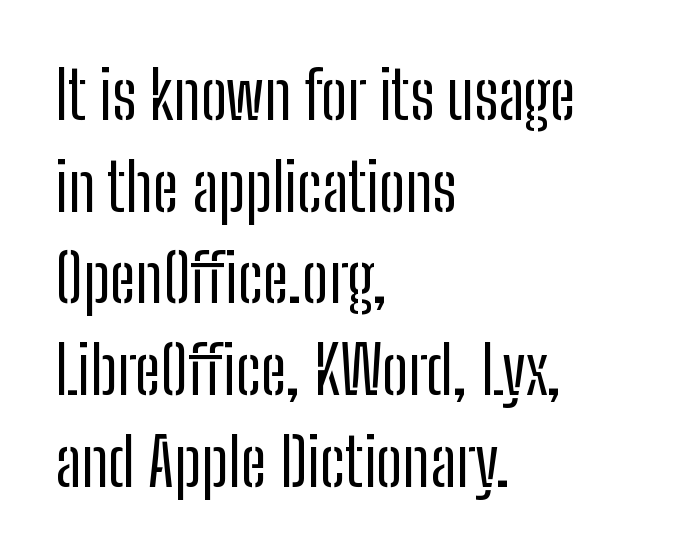
The image shows 66 px regular-weight, condensed sans-serif type, upright; set left-aligned, normal line spacing (1.39x), normal letter spacing, not underlined; low stroke contrast and a medium x-height.
